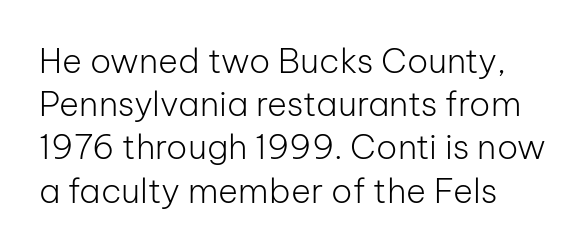
{"serif": "no", "italic": "no", "bold": "no", "weight": "light", "width": "normal", "stroke_contrast": "low", "x_height": "medium", "monospaced": "no", "underline": "no", "line_spacing": "normal", "line_spacing_ratio": 1.27, "letter_spacing": "normal", "letter_spacing_em": 0.0, "glyph_px": 34}
